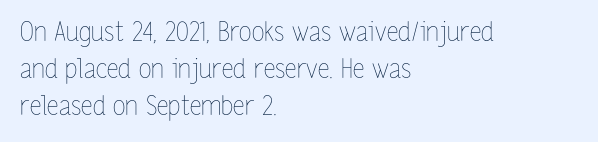
{"italic": "no", "bold": "no", "underline": "no", "align": "left", "line_spacing": "normal", "line_spacing_ratio": 1.43, "letter_spacing": "normal", "letter_spacing_em": 0.0, "glyph_px": 26}
